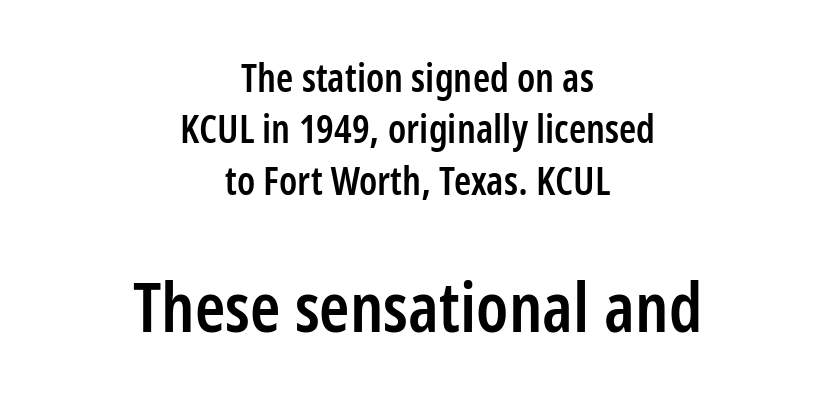
Regarding leading, the lines here are spaced in the standard way. Honestly, the letter spacing is just normal — you wouldn't notice it. Small over large — that's the arrangement of the two blocks here. The characters display no serif detailing; their extremities are plain.
